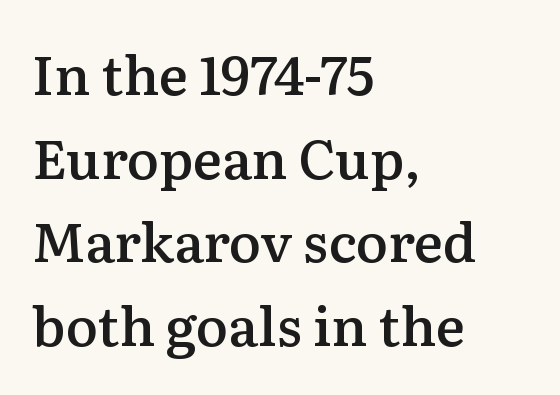
The image shows 54 px semibold serif type, upright; set left-aligned, normal line spacing (1.55x), normal letter spacing, not underlined; medium stroke contrast and a medium x-height.
